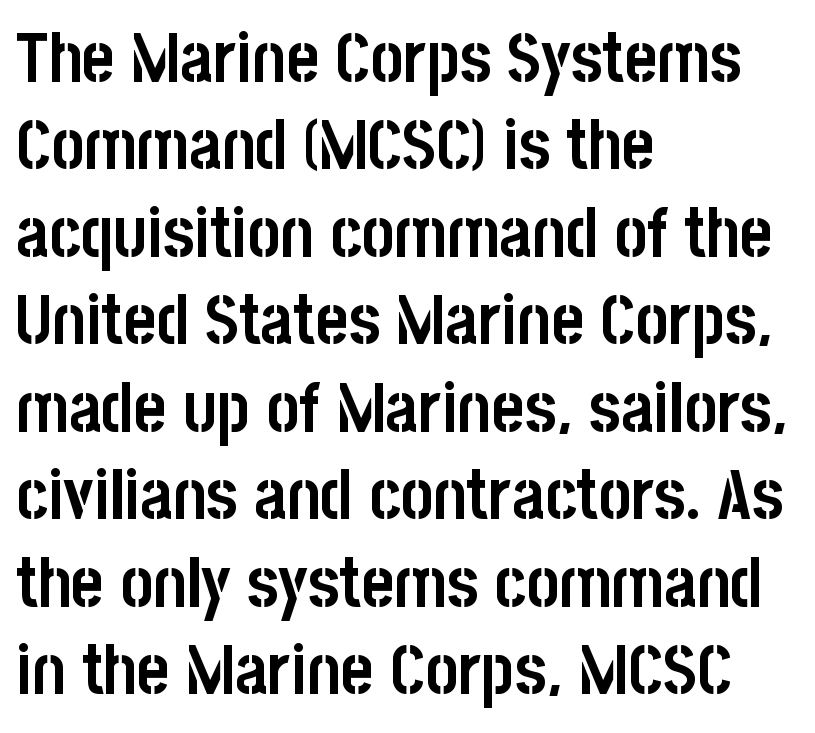
The strokes are fattened all the way to bold. Lines of text with bare space underneath. The tracking reads as untouched default to a designer's eye. When letters stand straight like this, we call the style roman or upright.
